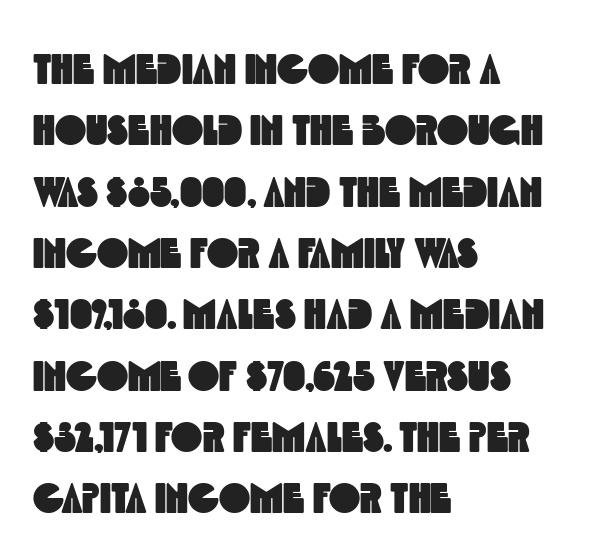
Grotesque or geometric, the face here clearly has no serifs. This sample uses plain, unmodified letter spacing. Any mark beneath the type? The region is blank. The lines sit at an ordinary, default distance from one another. All the whitespace from short lines collects on the right.
